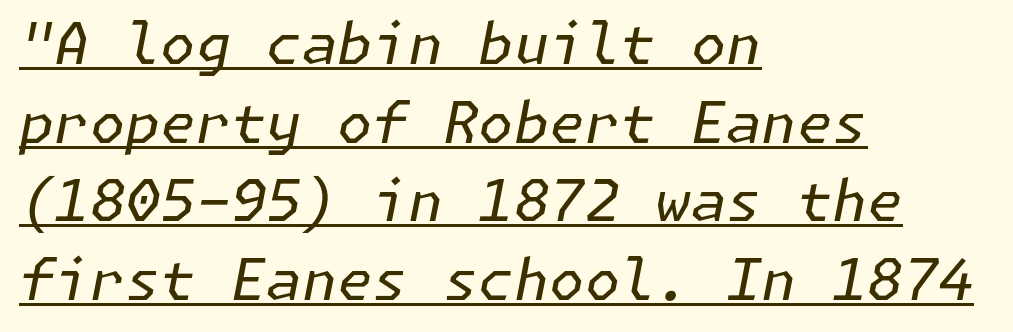
Honestly, the letter spacing is just normal — you wouldn't notice it. Whoever set this chose a conventional vertical rhythm. Caption: multi-line text, flush left, ragged right. A typographer would call this underscored text. The cut favours lightness, reaching ordinary text weight at its darkest.
